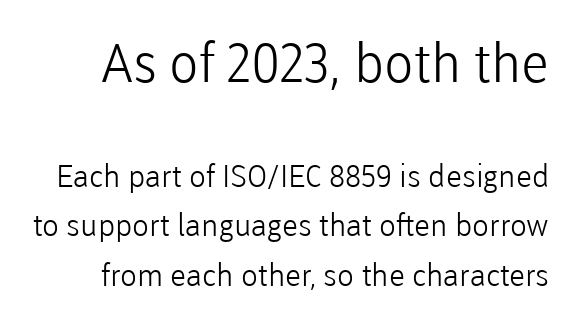
The image shows 54 px light sans-serif type, upright; set normal line spacing (1.59x), normal letter spacing, not underlined; the first (top) block is 1.74x larger; low stroke contrast and a medium x-height.
